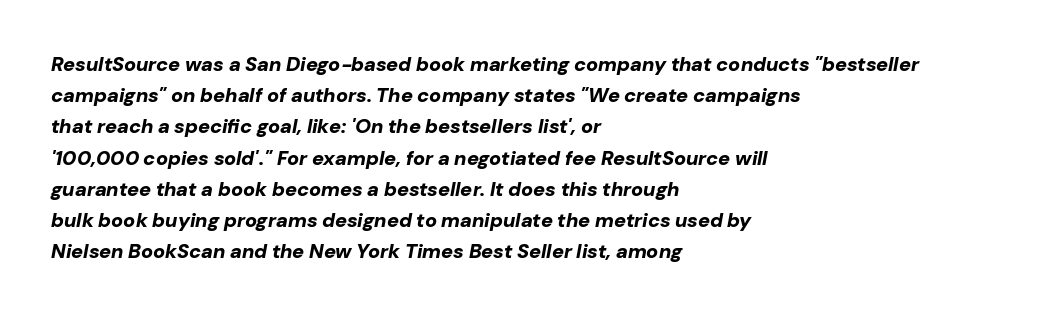
{"italic": "yes", "lean": "right", "slant_degrees": 10, "bold": "yes", "underline": "no", "align": "left", "line_spacing": "normal", "line_spacing_ratio": 1.56, "letter_spacing": "normal", "letter_spacing_em": 0.0, "glyph_px": 20}
